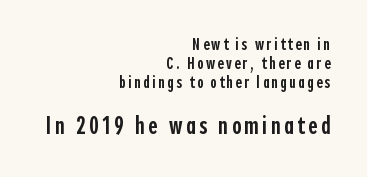
{"italic": "no", "bold": "semi", "underline": "no", "align": "right", "line_spacing": "tight", "line_spacing_ratio": 1.13, "larger_block": "second", "size_ratio": 1.47, "glyph_px": 25}
